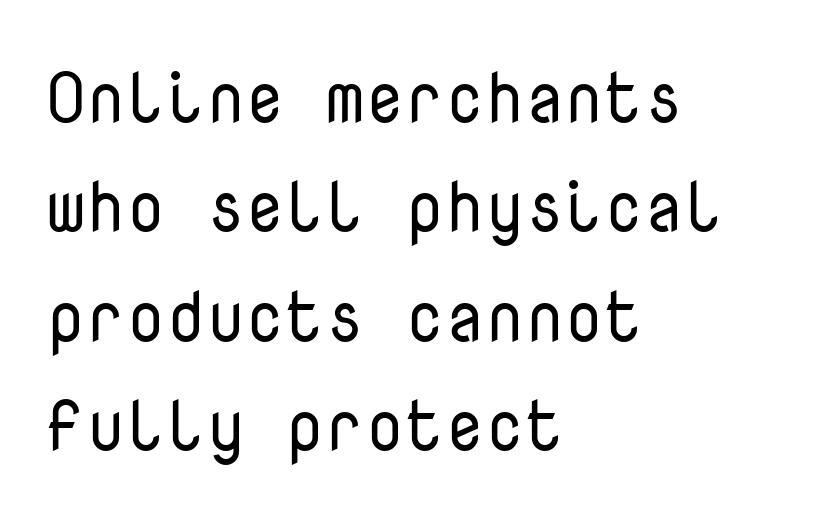
Q: Is the text bold? A: No.
Q: Is the text italic (slanted)? A: No, it is upright.
Q: Is the typeface a serif or a sans-serif typeface? A: Sans-serif.
Q: Is the text underlined? A: No.
Q: How is the paragraph aligned? A: Left-aligned.
Q: Is the spacing between letters normal or unusually wide? A: Normal.
Q: Is the spacing between lines tight, normal or loose? A: Normal.
Q: Width (condensed, normal, or wide)? A: Normal.
Q: Stroke contrast? A: Low.
Q: x-height? A: Medium.
Q: Monospaced? A: Yes.
